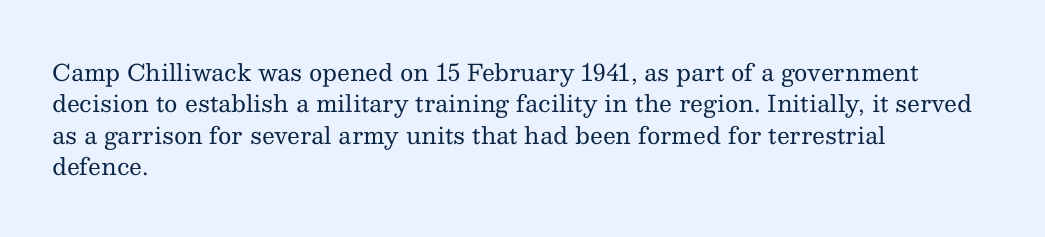
One glance says typical: line gaps are just what's usual. What stands out about the letter spacing? Nothing — it is the standard amount. This reads as an unemphasized weight, regular at the heaviest. The text block is weighted toward the left margin, trailing off unevenly rightward. Descender tails drop into unmarked territory. The specimen reads as upright at a glance.
